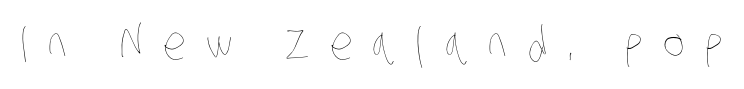
The image shows 46 px thin, condensed type; set unusually wide letter spacing (+0.44 em), not underlined; low stroke contrast and a large x-height.
